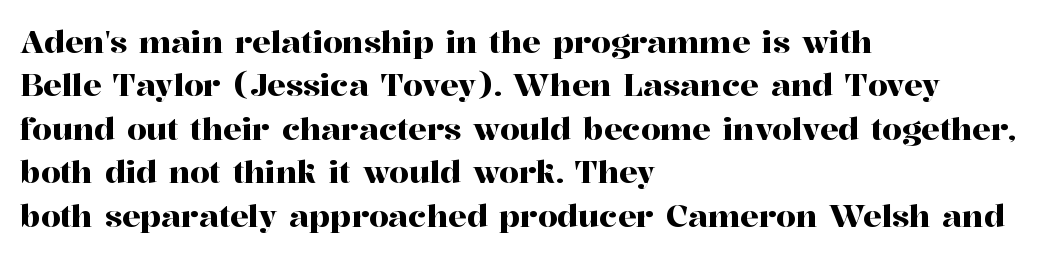
In terms of leading, this rendering sits right in the middle. The rendering uses natural spacing where letterforms have individual widths. Default kerning and tracking; the words read as compact shapes. Font category for this specimen: serif. This rendering uses left alignment, leaving the right contour irregular. Designer's note — italics off, roman on.
